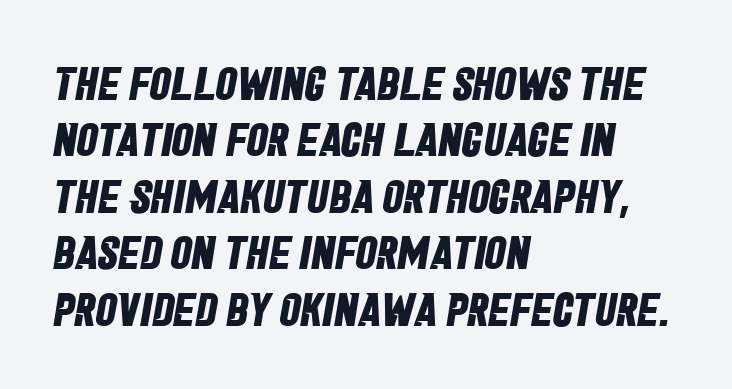
{"serif": "no", "bold": "yes", "weight": "bold", "width": "condensed", "stroke_contrast": "low", "x_height": "large", "monospaced": "no", "underline": "no", "align": "left", "line_spacing_ratio": 1.2, "letter_spacing": "normal", "letter_spacing_em": 0.0, "glyph_px": 47}
